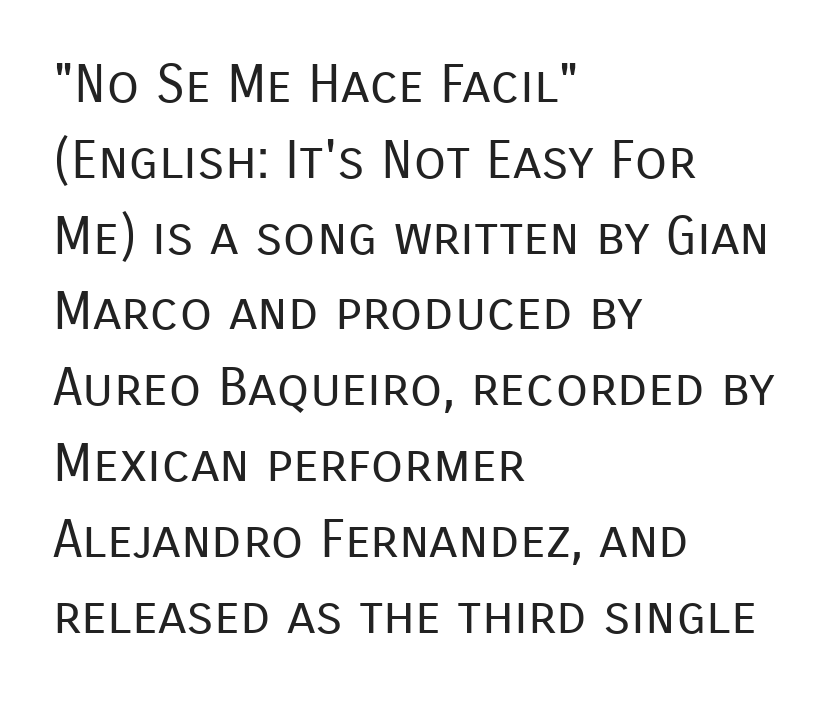
The axis of the letterforms is exactly vertical. Words appear dense and cohesive because spacing is normal. Nobody drew a line under any word here. You could not count columns in this text — the font is proportionally spaced. Check where the strokes stop: nothing finishes them off — pure sans.
